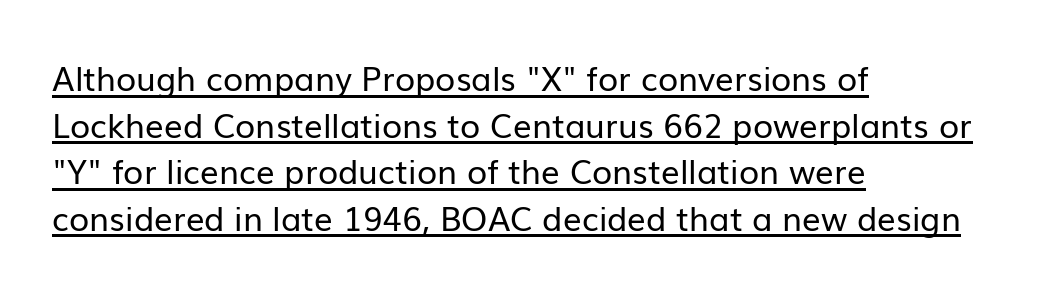
{"serif": "no", "italic": "no", "bold": "no", "weight": "regular", "width": "normal", "stroke_contrast": "low", "x_height": "medium", "monospaced": "no", "underline": "yes", "align": "left", "line_spacing": "normal", "line_spacing_ratio": 1.41, "letter_spacing": "normal", "letter_spacing_em": 0.0, "glyph_px": 33}
